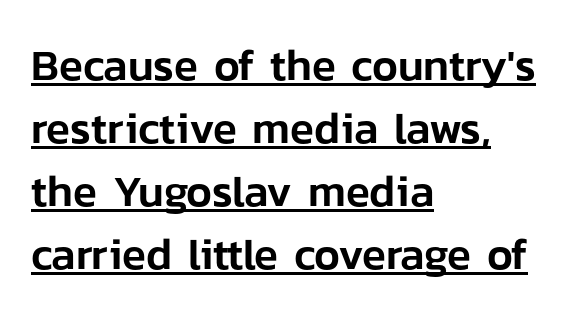
{"serif": "no", "italic": "no", "width": "normal", "stroke_contrast": "low", "x_height": "medium", "monospaced": "no", "underline": "yes", "align": "left", "line_spacing": "normal", "line_spacing_ratio": 1.43, "letter_spacing": "normal", "letter_spacing_em": 0.0, "glyph_px": 44}
